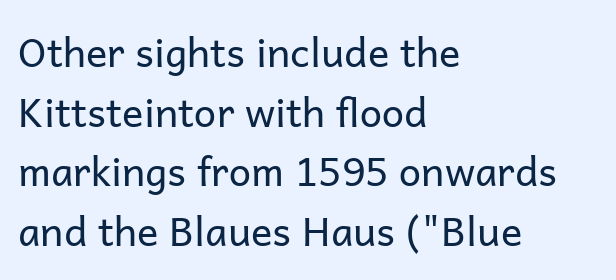
Q: Is the text bold? A: No.
Q: Is the text italic (slanted)? A: No, it is upright.
Q: Is the typeface a serif or a sans-serif typeface? A: Sans-serif.
Q: Is the text underlined? A: No.
Q: How is the paragraph aligned? A: Left-aligned.
Q: Is the spacing between letters normal or unusually wide? A: Normal.
Q: Is the spacing between lines tight, normal or loose? A: Normal.
Q: Width (condensed, normal, or wide)? A: Normal.
Q: Stroke contrast? A: Low.
Q: x-height? A: Medium.
Q: Monospaced? A: No.
